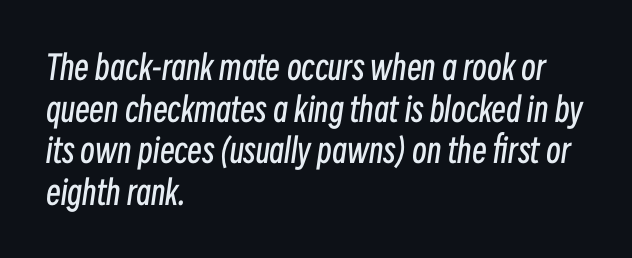
Q: Is the text bold? A: No.
Q: Is the text italic (slanted)? A: Yes, it leans right by about 8 degrees.
Q: Is the text underlined? A: No.
Q: How is the paragraph aligned? A: Left-aligned.
Q: Is the spacing between letters normal or unusually wide? A: Normal.
Q: Is the spacing between lines tight, normal or loose? A: Normal.
Q: Width (condensed, normal, or wide)? A: Condensed.
Q: Stroke contrast? A: Low.
Q: x-height? A: Medium.
Q: Monospaced? A: No.
